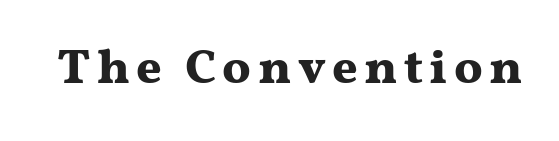
{"serif": "yes", "italic": "no", "bold": "yes", "weight": "bold", "width": "wide", "stroke_contrast": "medium", "x_height": "medium", "monospaced": "no", "underline": "no", "glyph_px": 49}
